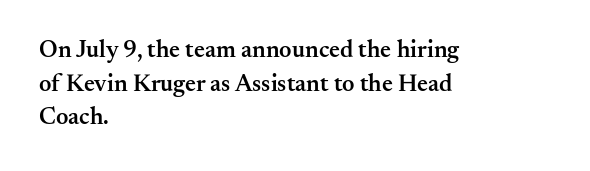
The image shows 24 px text type, upright; set left-aligned, normal line spacing (1.4x), normal letter spacing, not underlined.
